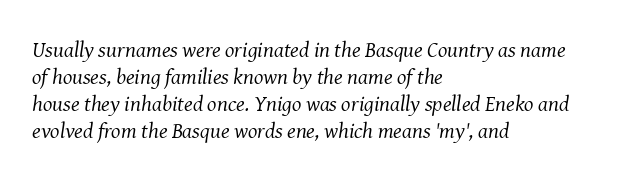
{"italic": "yes", "lean": "right", "slant_degrees": 8, "bold": "no", "underline": "no", "align": "left", "line_spacing_ratio": 1.23, "letter_spacing": "normal", "letter_spacing_em": 0.0, "glyph_px": 22}
